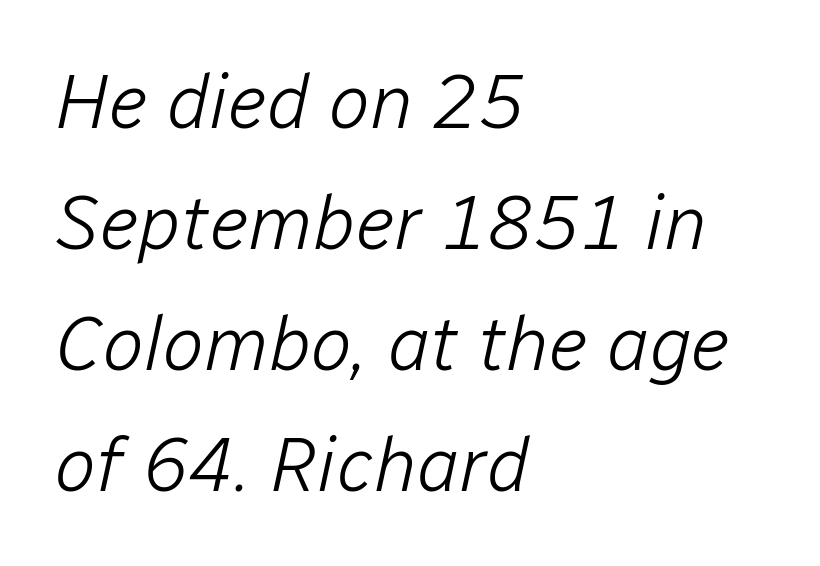
The image shows 77 px light type, italic (leaning right); set left-aligned, normal line spacing (1.57x), normal letter spacing, not underlined; low stroke contrast and a medium x-height.
